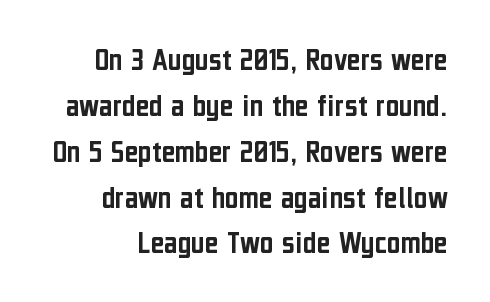
{"serif": "no", "italic": "no", "width": "condensed", "stroke_contrast": "low", "x_height": "medium", "monospaced": "no", "underline": "no", "line_spacing": "normal", "line_spacing_ratio": 1.39, "letter_spacing": "normal", "letter_spacing_em": 0.0, "glyph_px": 33}
